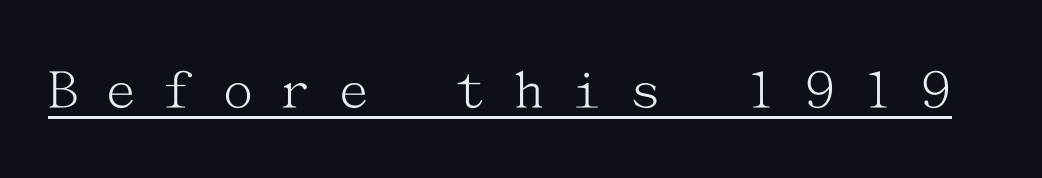
{"serif": "yes", "italic": "no", "bold": "no", "weight": "light", "width": "normal", "stroke_contrast": "medium", "x_height": "medium", "underline": "yes", "letter_spacing": "wide", "letter_spacing_em": 0.47, "glyph_px": 60}
